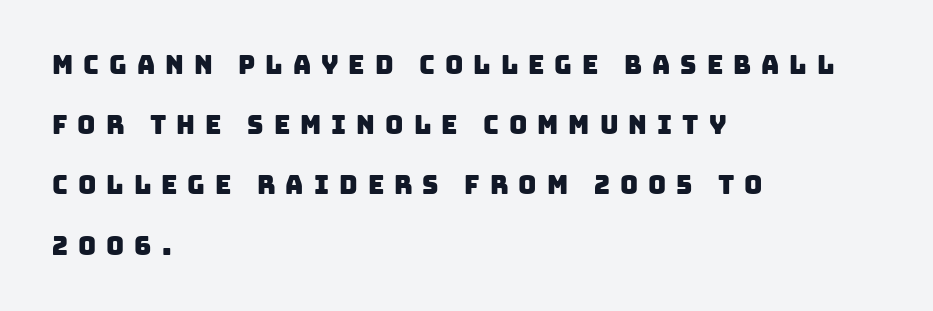
Q: Is the text underlined? A: No.
Q: How is the paragraph aligned? A: Left-aligned.
Q: Is the spacing between letters normal or unusually wide? A: Unusually wide.
Q: Is the spacing between lines tight, normal or loose? A: Loose.
